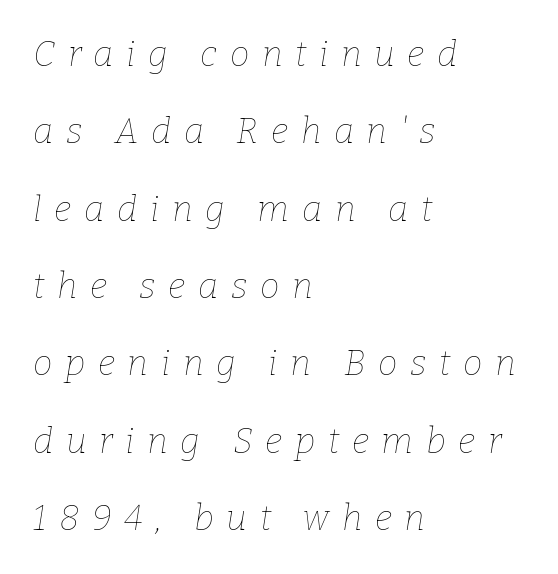
Vertically, the passage feels expansive, rows floating well apart. Emphasis-style slanted type is in use. Tracking value appears strongly positive — letters spread wide. Plain, unruled lines of type.
